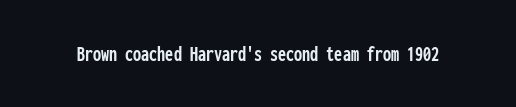
The image shows 23 px text type, upright; set normal letter spacing, not underlined.
